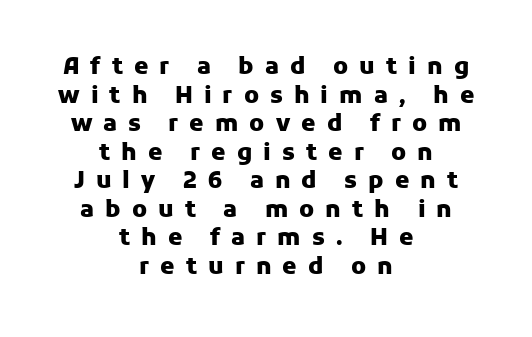
The strokes are fattened all the way to bold. The gaps between neighbouring characters are conspicuously large. The typesetter chose a symmetrical, centered arrangement here. A typesetter would mark this as roman, not italic. Underlining? Definitely not there.
